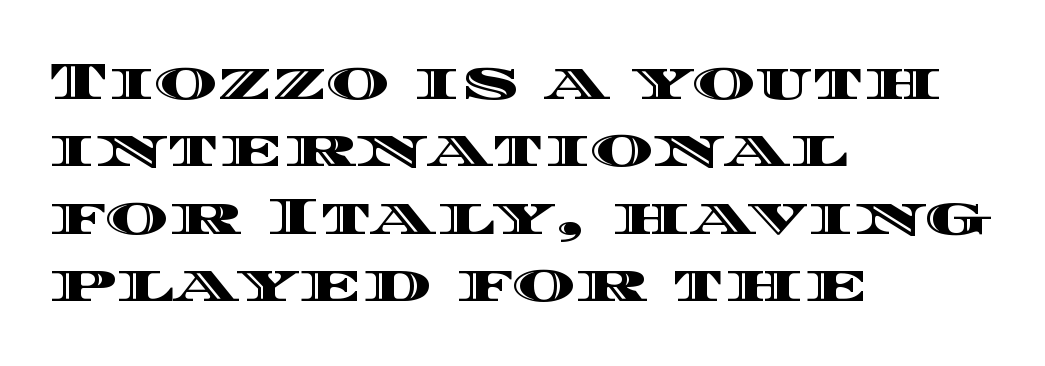
{"italic": "no", "width": "wide", "x_height": "large", "monospaced": "no", "underline": "no", "align": "left", "line_spacing": "normal", "line_spacing_ratio": 1.25, "letter_spacing": "normal", "letter_spacing_em": 0.0, "glyph_px": 54}
